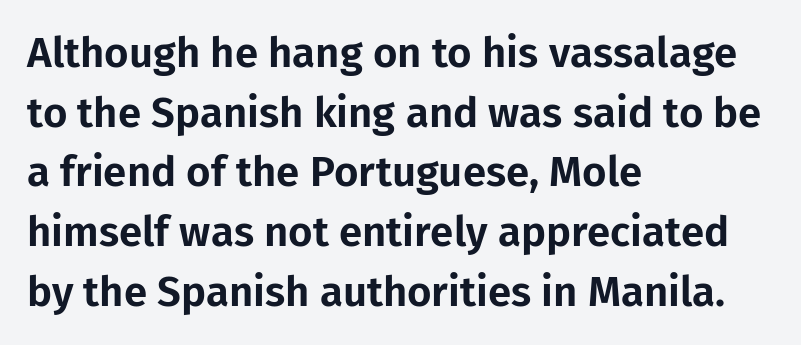
{"serif": "no", "italic": "no", "width": "normal", "stroke_contrast": "low", "x_height": "medium", "monospaced": "no", "underline": "no", "align": "left", "line_spacing": "normal", "line_spacing_ratio": 1.42, "letter_spacing": "normal", "letter_spacing_em": 0.0, "glyph_px": 42}
